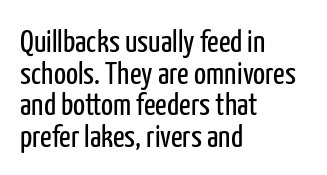
{"serif": "no", "italic": "no", "bold": "no", "weight": "regular", "width": "condensed", "stroke_contrast": "low", "x_height": "medium", "monospaced": "no", "underline": "no", "align": "left", "line_spacing": "tight", "line_spacing_ratio": 0.99, "letter_spacing": "normal", "letter_spacing_em": 0.0, "glyph_px": 32}
